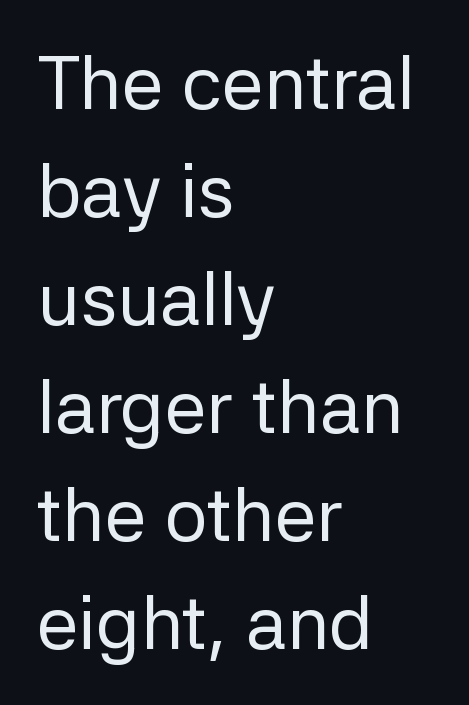
The image shows 75 px regular-weight sans-serif type, upright; set left-aligned, normal line spacing (1.44x), normal letter spacing, not underlined; low stroke contrast and a medium x-height.
